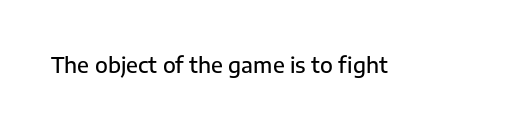
Typesetter's note: demi weight, one step under bold. The specimen omits any rule beneath the text block's lines. Is there any slant? The stems are plumb. Does extra space separate the letters? No, they use regular spacing.
